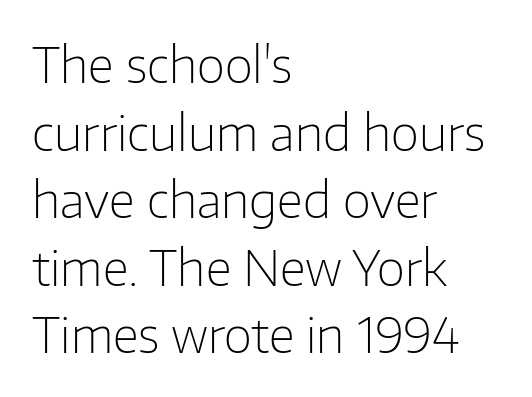
{"serif": "no", "italic": "no", "bold": "no", "weight": "light", "width": "normal", "stroke_contrast": "low", "x_height": "medium", "monospaced": "no", "underline": "no", "align": "left", "line_spacing": "normal", "line_spacing_ratio": 1.38, "letter_spacing": "normal", "letter_spacing_em": 0.0, "glyph_px": 49}
